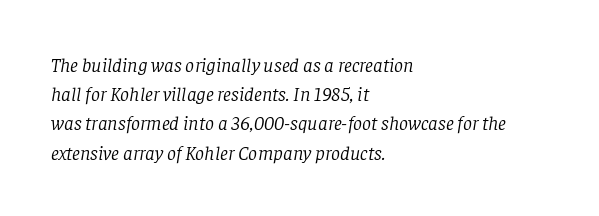
Q: Is the text bold? A: No.
Q: Is the text italic (slanted)? A: Yes, it leans right by about 8 degrees.
Q: Is the text underlined? A: No.
Q: How is the paragraph aligned? A: Left-aligned.
Q: Is the spacing between letters normal or unusually wide? A: Normal.
Q: Is the spacing between lines tight, normal or loose? A: Normal.
